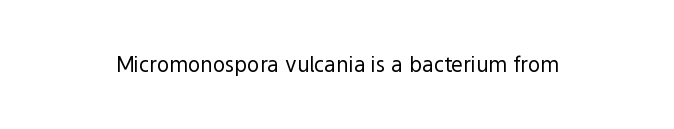
The passage shown is not underscored anywhere. The font's upright variant was chosen for this text. Stems here are at most as thick as an everyday book face. Observe the ordinary spacing: letters are neighbours, not strangers.
